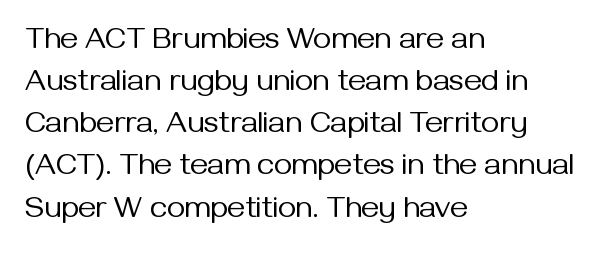
The image shows 31 px regular-weight sans-serif type, upright; set left-aligned, normal line spacing (1.36x), normal letter spacing, not underlined; medium stroke contrast and a medium x-height.
